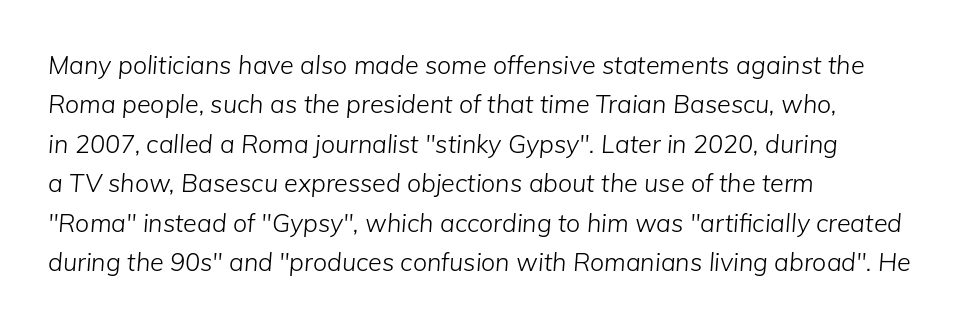
{"italic": "yes", "lean": "right", "slant_degrees": 5, "bold": "no", "underline": "no", "align": "left", "line_spacing": "normal", "line_spacing_ratio": 1.58, "letter_spacing": "normal", "letter_spacing_em": 0.0, "glyph_px": 25}
